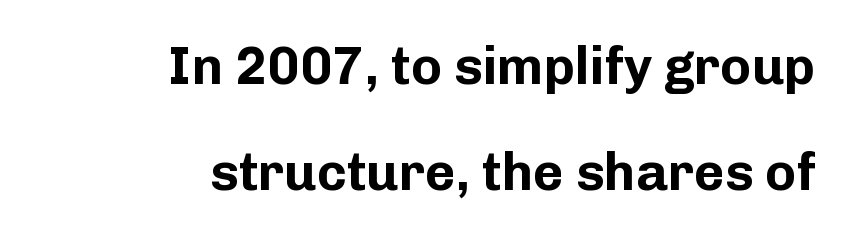
Q: Is the text bold? A: Yes.
Q: Is the text italic (slanted)? A: No, it is upright.
Q: Is the typeface a serif or a sans-serif typeface? A: Sans-serif.
Q: Is the text underlined? A: No.
Q: How is the paragraph aligned? A: Right-aligned.
Q: Is the spacing between letters normal or unusually wide? A: Normal.
Q: Is the spacing between lines tight, normal or loose? A: Loose.
Q: Width (condensed, normal, or wide)? A: Normal.
Q: Stroke contrast? A: Low.
Q: x-height? A: Medium.
Q: Monospaced? A: No.
